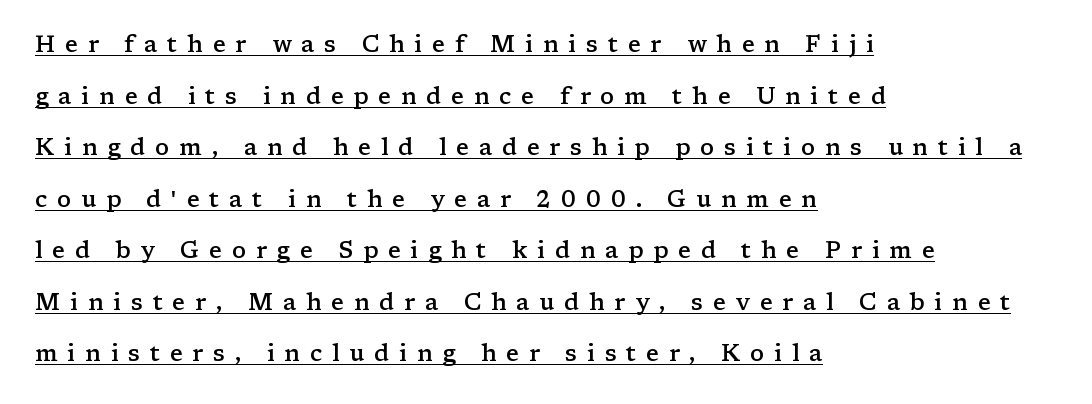
The image shows 23 px text type, upright; set left-aligned, loose line spacing (2.24x), unusually wide letter spacing (+0.43 em), underlined.
